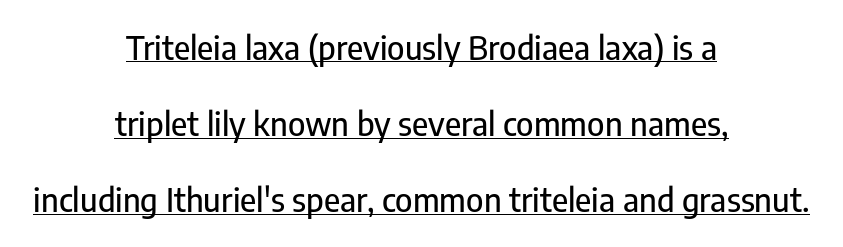
The image shows 33 px condensed sans-serif type, upright; set centered, loose line spacing (2.31x), normal letter spacing, underlined; low stroke contrast and a medium x-height.
